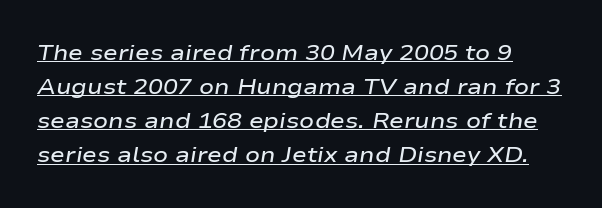
Designer's note — italics engaged. Words appear dense and cohesive because spacing is normal. Has an underline been added? It has. Interline gaps are of average width in this sample. What weight is shown? A semibold, between regular and bold.
